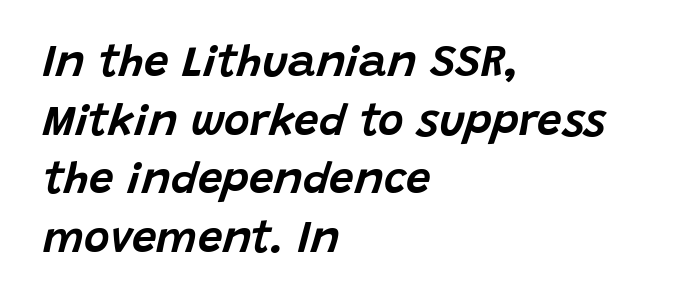
Q: Is the text italic (slanted)? A: Yes, it leans right by about 15 degrees.
Q: Is the text underlined? A: No.
Q: How is the paragraph aligned? A: Left-aligned.
Q: Is the spacing between letters normal or unusually wide? A: Normal.
Q: Is the spacing between lines tight, normal or loose? A: Normal.
Q: Width (condensed, normal, or wide)? A: Normal.
Q: Stroke contrast? A: Low.
Q: x-height? A: Large.
Q: Monospaced? A: No.
